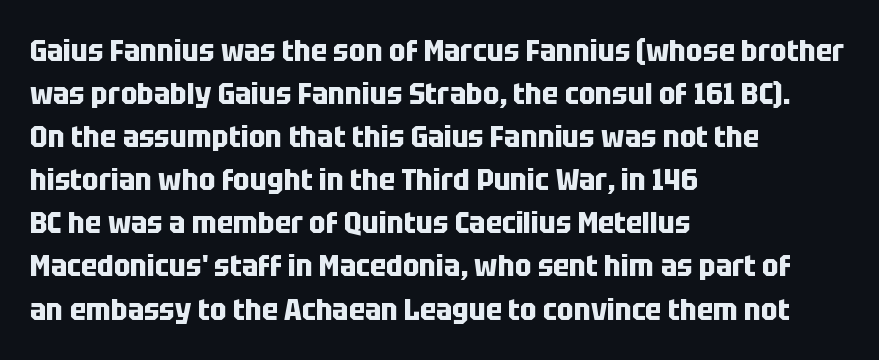
The image shows 31 px bold, condensed sans-serif type, upright; set left-aligned, normal line spacing (1.39x), normal letter spacing, not underlined; low stroke contrast and a large x-height.
